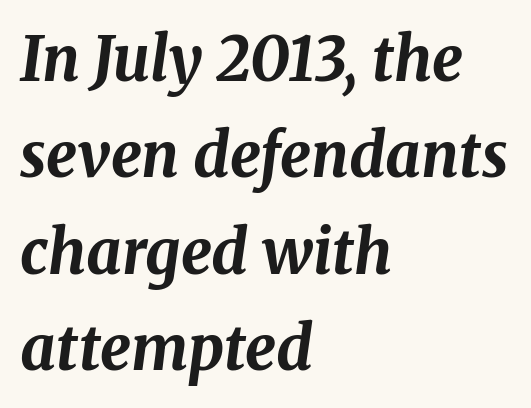
The image shows 61 px bold type, italic (leaning right); set left-aligned, normal line spacing (1.58x), normal letter spacing, not underlined; medium stroke contrast and a medium x-height.
